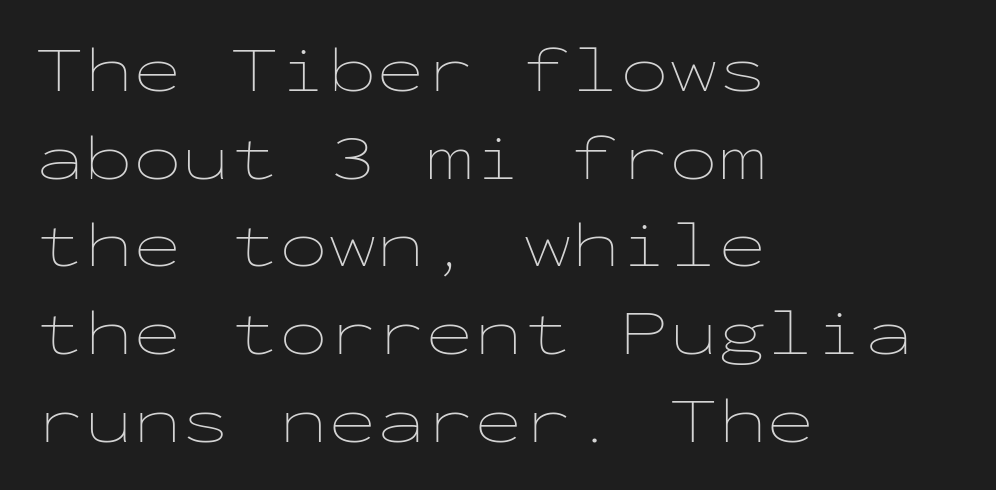
A light-to-regular cut is what we see here. The rendering anchors every line to the left-hand side. No italicization has been applied; the sample stays upright. The type is set solid horizontally, with unmodified tracking. Evenly set lines give the paragraph a standard silhouette.
